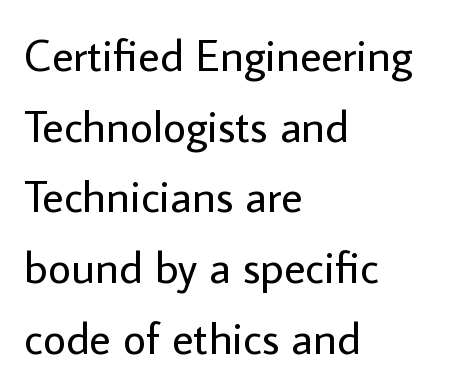
Q: Is the text bold? A: No.
Q: Is the text italic (slanted)? A: No, it is upright.
Q: Is the typeface a serif or a sans-serif typeface? A: Sans-serif.
Q: Is the text underlined? A: No.
Q: How is the paragraph aligned? A: Left-aligned.
Q: Is the spacing between letters normal or unusually wide? A: Normal.
Q: Is the spacing between lines tight, normal or loose? A: Normal.
Q: Width (condensed, normal, or wide)? A: Normal.
Q: Stroke contrast? A: Low.
Q: x-height? A: Medium.
Q: Monospaced? A: No.
